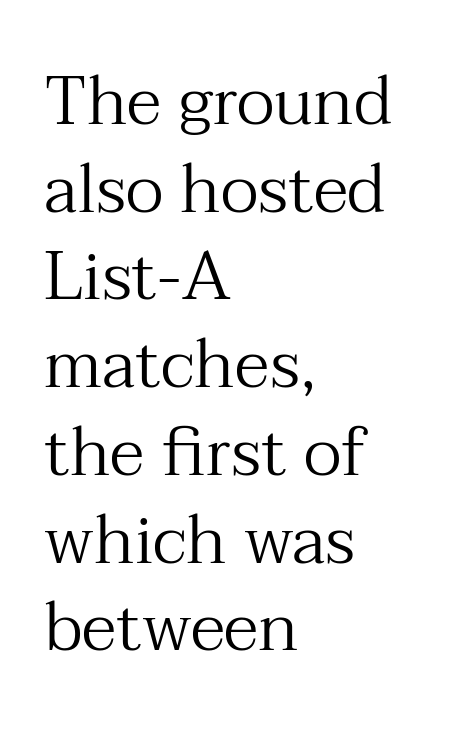
Looks like regular typesetting: each glyph gets only the width it needs. The text was rendered using a seriffed face with decorative stroke endings. Leftover space on each line is placed entirely after the last word. These lines keep a tight, regular rhythm from letter to letter. Weight: regular or lighter. Check the space under the baseline: it is left empty.
